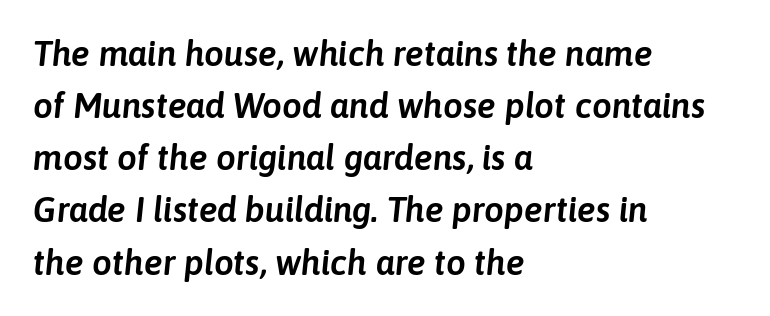
Any mark beneath the type? The region is blank. The face used here is proportionally spaced, like ordinary book or web type. Leading matches the norm, producing a regular column. The lettering tilts uniformly, giving the passage an italic look.
